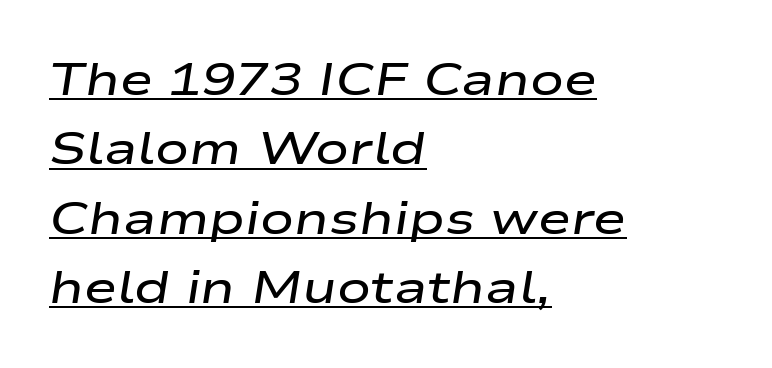
Q: Is the text bold? A: Semi-bold.
Q: Is the text italic (slanted)? A: Yes, it leans right by about 9 degrees.
Q: Is the text underlined? A: Yes.
Q: How is the paragraph aligned? A: Left-aligned.
Q: Is the spacing between letters normal or unusually wide? A: Normal.
Q: Is the spacing between lines tight, normal or loose? A: Normal.
Q: Width (condensed, normal, or wide)? A: Wide.
Q: Stroke contrast? A: Low.
Q: x-height? A: Medium.
Q: Monospaced? A: No.
